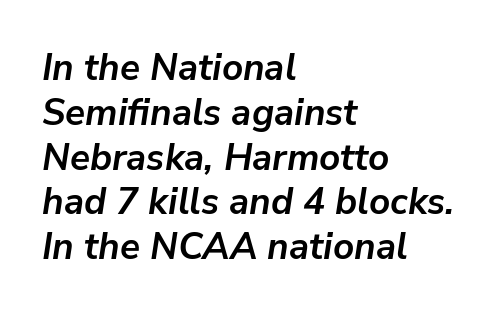
Q: Is the text bold? A: Yes.
Q: Is the text italic (slanted)? A: Yes, it leans right by about 9 degrees.
Q: Is the text underlined? A: No.
Q: How is the paragraph aligned? A: Left-aligned.
Q: Is the spacing between letters normal or unusually wide? A: Normal.
Q: Width (condensed, normal, or wide)? A: Normal.
Q: Stroke contrast? A: Low.
Q: x-height? A: Medium.
Q: Monospaced? A: No.
